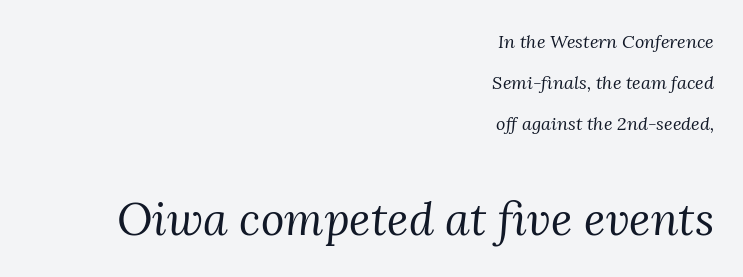
The image shows 45 px regular-weight serif type, italic (leaning right); set right-aligned, loose line spacing (2.29x), normal letter spacing, not underlined; the second (bottom) block is 2.5x larger; medium stroke contrast and a medium x-height.
